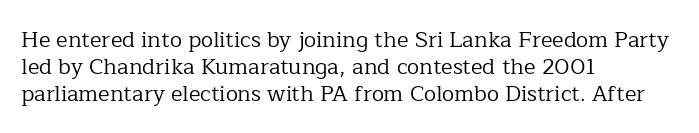
The image shows 22 px text type, upright; set left-aligned, line spacing 1.22x, normal letter spacing, not underlined.
